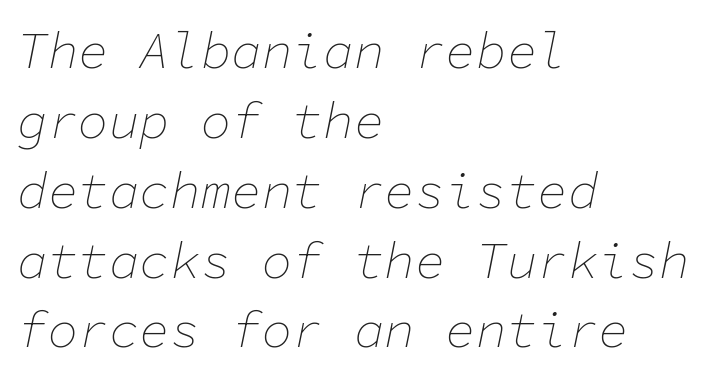
Q: Is the text bold? A: No.
Q: Is the text italic (slanted)? A: Yes, it leans right by about 11 degrees.
Q: Is the text underlined? A: No.
Q: How is the paragraph aligned? A: Left-aligned.
Q: Is the spacing between letters normal or unusually wide? A: Normal.
Q: Is the spacing between lines tight, normal or loose? A: Normal.
Q: Width (condensed, normal, or wide)? A: Normal.
Q: Stroke contrast? A: Low.
Q: x-height? A: Medium.
Q: Monospaced? A: Yes.
